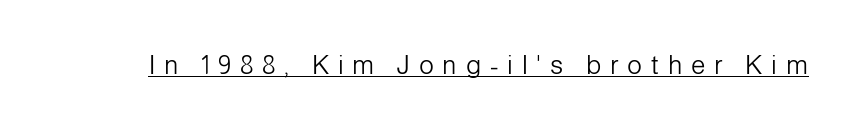
{"italic": "no", "bold": "no", "underline": "yes", "letter_spacing": "wide", "letter_spacing_em": 0.34, "glyph_px": 26}
